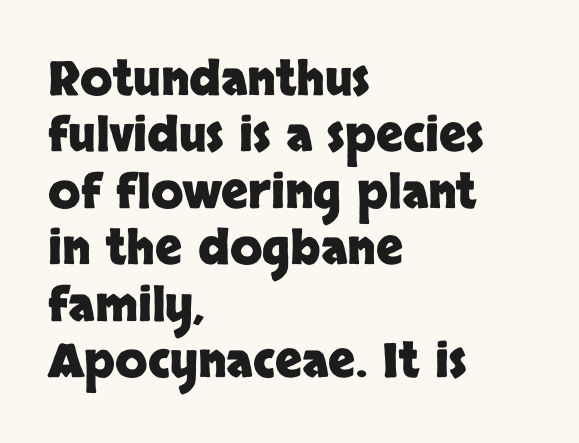
Nothing unusual about the tracking: characters are spaced as the font intends. This rendering uses left alignment, leaving the right contour irregular. Do the characters align in a grid? No, the font is proportional. Check under the words: just untouched page.
